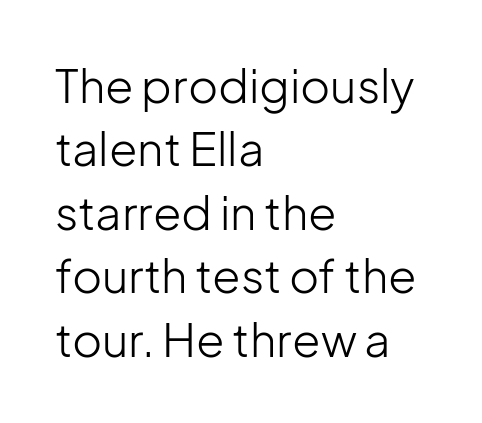
{"serif": "no", "italic": "no", "bold": "no", "weight": "light", "width": "normal", "stroke_contrast": "low", "x_height": "medium", "monospaced": "no", "underline": "no", "align": "left", "line_spacing": "normal", "line_spacing_ratio": 1.38, "letter_spacing": "normal", "letter_spacing_em": 0.0, "glyph_px": 46}
